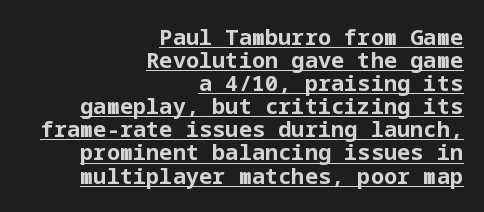
Q: Is the text bold? A: Yes.
Q: Is the text italic (slanted)? A: No, it is upright.
Q: Is the text underlined? A: Yes.
Q: How is the paragraph aligned? A: Right-aligned.
Q: Is the spacing between letters normal or unusually wide? A: Normal.
Q: Is the spacing between lines tight, normal or loose? A: Tight.
